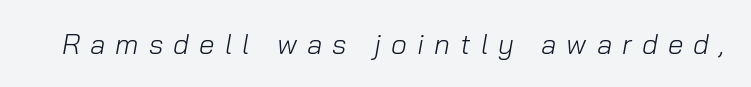
Q: Is the text bold? A: No.
Q: Is the text italic (slanted)? A: Yes, it leans right by about 10 degrees.
Q: Is the text underlined? A: No.
Q: Is the spacing between letters normal or unusually wide? A: Unusually wide.
Q: Width (condensed, normal, or wide)? A: Normal.
Q: Stroke contrast? A: Low.
Q: x-height? A: Medium.
Q: Monospaced? A: No.
